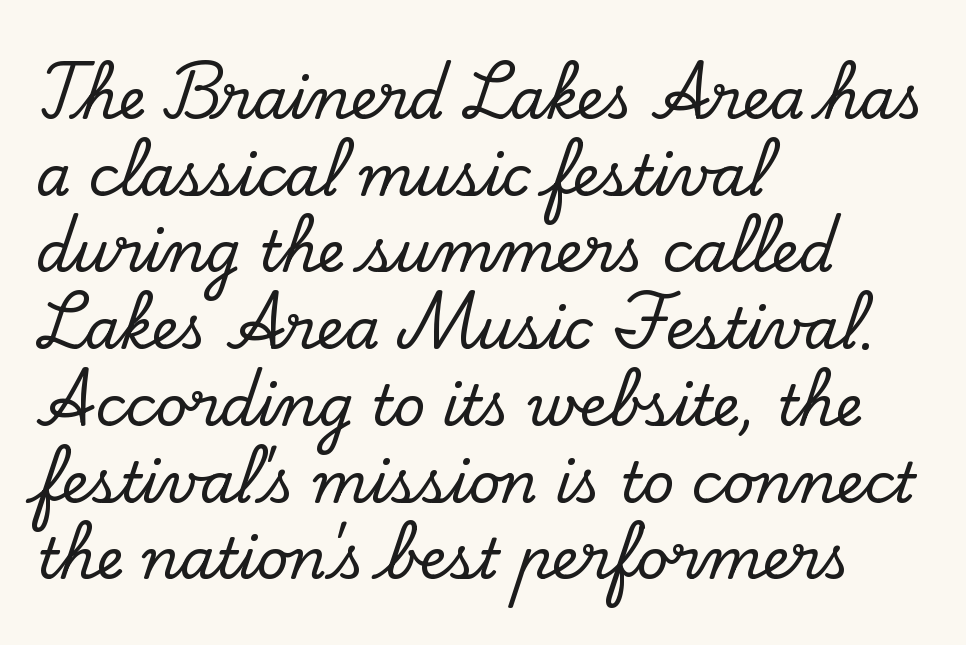
The gap between lines stays unmarked. Think of a printed novel: that variable character pitch is what you see here. Vertically, the passage feels balanced, rows spaced as you'd expect. In CSS terms this would be text-align: left. Regarding serifs, this sample has them.
